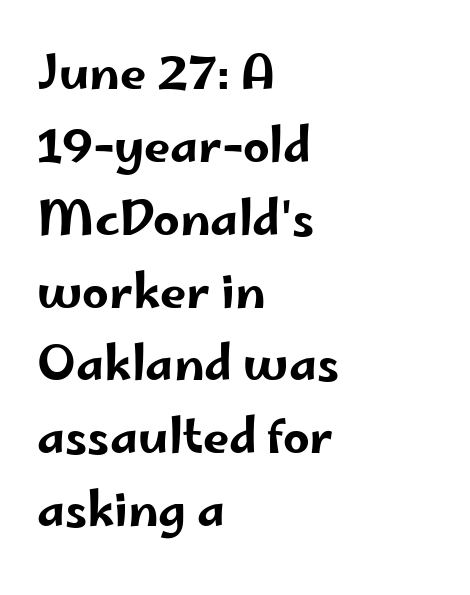
The image shows 47 px wide sans-serif type, upright; set left-aligned, normal line spacing (1.55x), normal letter spacing, not underlined; low stroke contrast and a small x-height.
